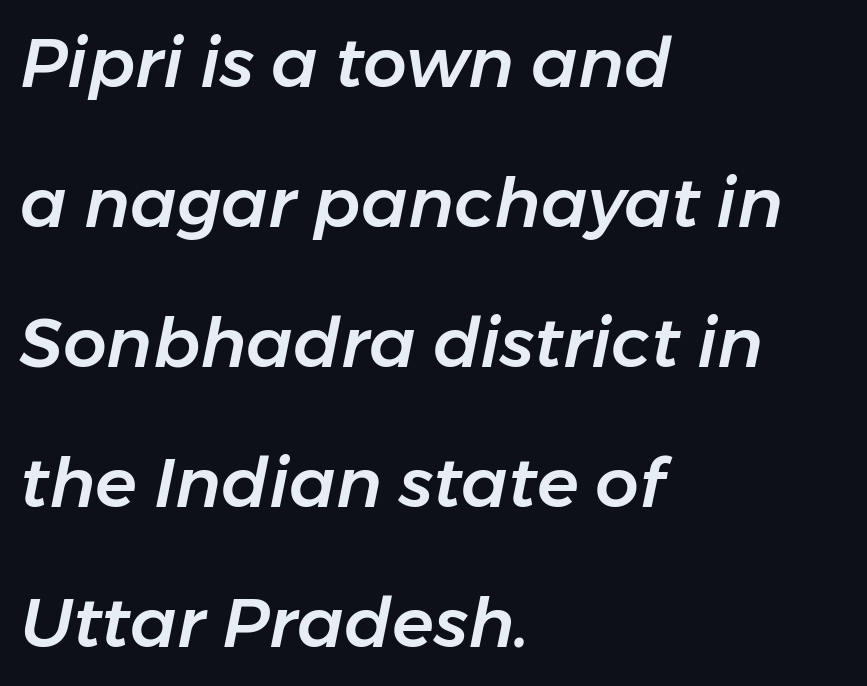
The image shows 69 px text type, italic (leaning right); set left-aligned, loose line spacing (2.03x), normal letter spacing, not underlined; low stroke contrast and a medium x-height.
